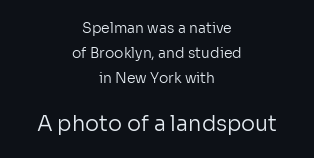
Q: Is the text bold? A: No.
Q: Is the text italic (slanted)? A: No, it is upright.
Q: Is the text underlined? A: No.
Q: How is the paragraph aligned? A: Centered.
Q: Is the spacing between letters normal or unusually wide? A: Normal.
Q: Which block of text is set in a larger size, the first (top) or the second (bottom)? A: The second (bottom) one.
